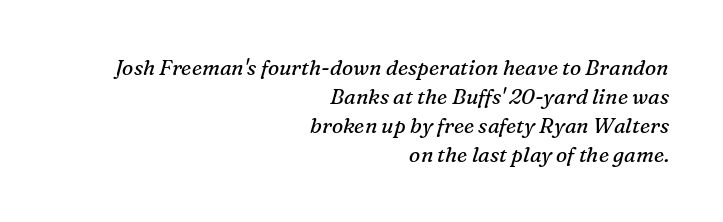
The image shows 21 px text type, italic (leaning right); set right-aligned, normal line spacing (1.38x), normal letter spacing, not underlined.
